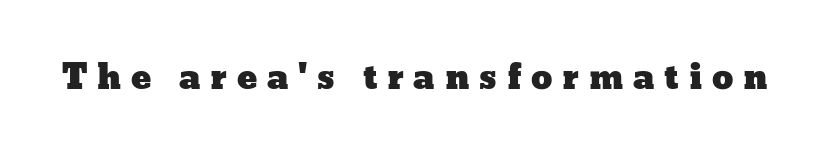
Q: Is the text italic (slanted)? A: No, it is upright.
Q: Is the text underlined? A: No.
Q: Is the spacing between letters normal or unusually wide? A: Unusually wide.
Q: Width (condensed, normal, or wide)? A: Wide.
Q: Stroke contrast? A: Low.
Q: x-height? A: Medium.
Q: Monospaced? A: No.
